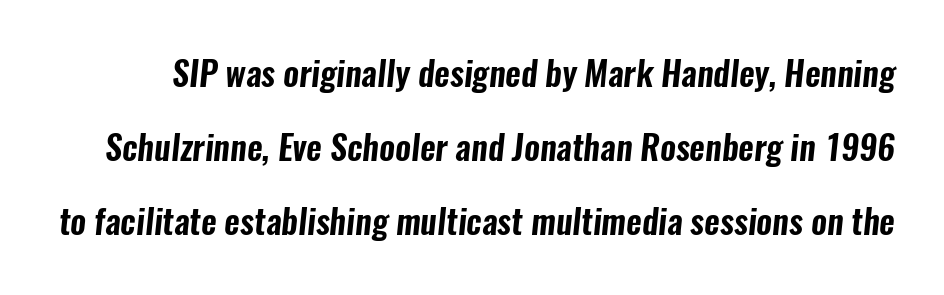
{"serif": "no", "width": "condensed", "stroke_contrast": "low", "x_height": "medium", "monospaced": "no", "underline": "no", "line_spacing": "loose", "line_spacing_ratio": 2.18, "letter_spacing": "normal", "letter_spacing_em": 0.0, "glyph_px": 34}
